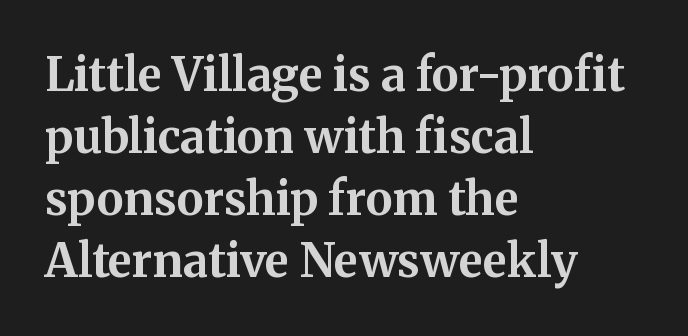
Q: Is the text bold? A: Yes.
Q: Is the text italic (slanted)? A: No, it is upright.
Q: Is the typeface a serif or a sans-serif typeface? A: Serif.
Q: Is the text underlined? A: No.
Q: How is the paragraph aligned? A: Left-aligned.
Q: Is the spacing between letters normal or unusually wide? A: Normal.
Q: Is the spacing between lines tight, normal or loose? A: Normal.
Q: Width (condensed, normal, or wide)? A: Normal.
Q: Stroke contrast? A: Medium.
Q: x-height? A: Medium.
Q: Monospaced? A: No.
